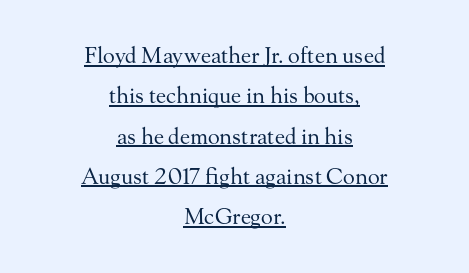
The image shows 22 px text type, upright; set centered, line spacing 1.83x, normal letter spacing, underlined.
